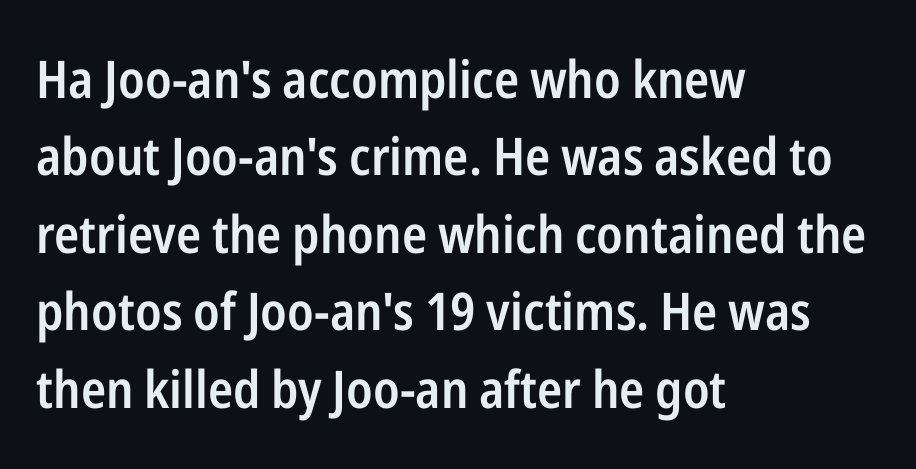
{"serif": "no", "italic": "no", "bold": "semi", "weight": "semibold", "width": "condensed", "stroke_contrast": "low", "x_height": "medium", "monospaced": "no", "underline": "no", "align": "left", "line_spacing": "normal", "line_spacing_ratio": 1.49, "letter_spacing": "normal", "letter_spacing_em": 0.0, "glyph_px": 52}
